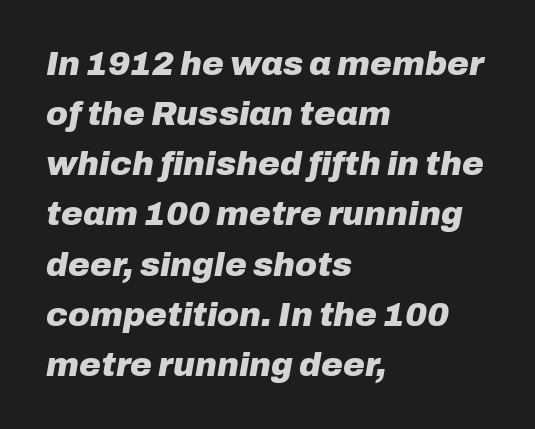
Q: Is the text bold? A: Yes.
Q: Is the text italic (slanted)? A: Yes, it leans right by about 10 degrees.
Q: Is the text underlined? A: No.
Q: How is the paragraph aligned? A: Left-aligned.
Q: Is the spacing between letters normal or unusually wide? A: Normal.
Q: Is the spacing between lines tight, normal or loose? A: Normal.
Q: Width (condensed, normal, or wide)? A: Normal.
Q: Stroke contrast? A: Low.
Q: x-height? A: Medium.
Q: Monospaced? A: No.
